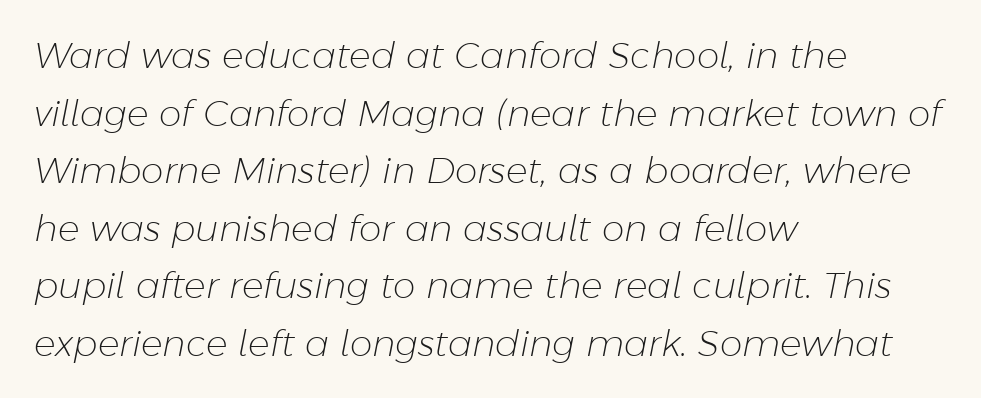
{"italic": "yes", "lean": "right", "slant_degrees": 11, "bold": "no", "weight": "light", "width": "normal", "stroke_contrast": "low", "x_height": "medium", "monospaced": "no", "underline": "no", "align": "left", "line_spacing": "normal", "line_spacing_ratio": 1.6, "letter_spacing": "normal", "letter_spacing_em": 0.0, "glyph_px": 36}
